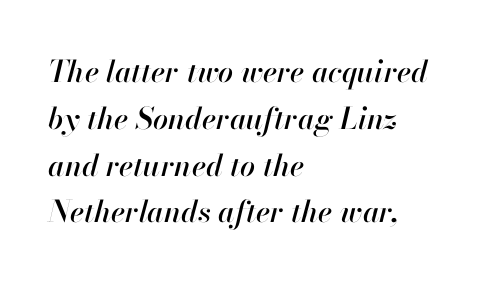
The font's italic variant was chosen for this text. The horizontal fit of the characters is conventional and even. The rendering anchors every line to the left-hand side. Just letters on the line, the space beneath them empty. Leading: standard. Think of a printed novel: that variable character pitch is what you see here.
